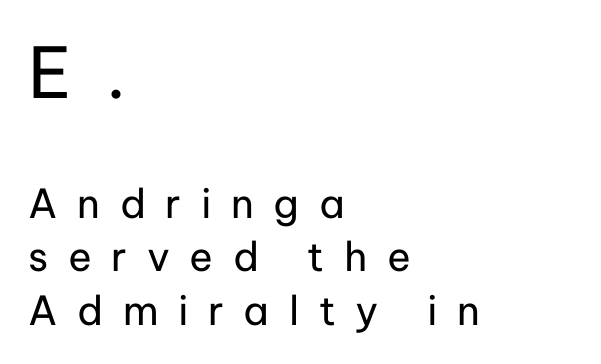
Caption: expanded tracking, letters set apart. Alignment: flush left. The rendering uses natural spacing where letterforms have individual widths. These lines sit exactly where default settings would place them.
